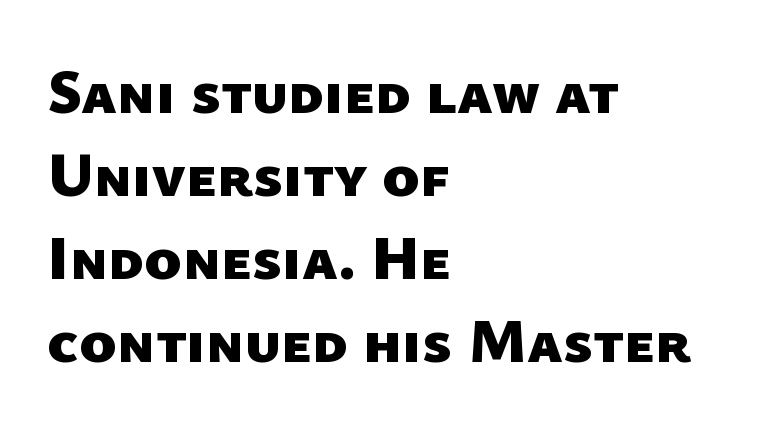
Line beginnings align vertically; line endings do not. Evenly set lines give the paragraph a standard silhouette. Nobody drew a line under any word here. Nothing unusual about the tracking: characters are spaced as the font intends.
